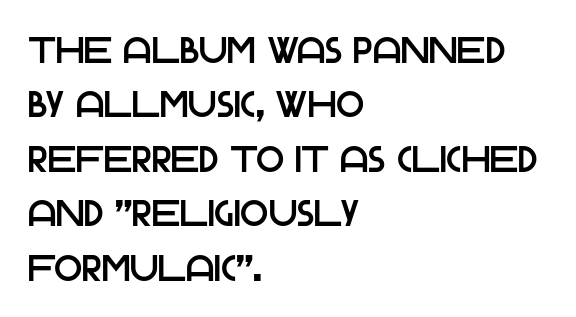
Every stem runs plumb, perpendicular to the baseline. The space directly below the letters is spotless. The designer went with a sans here, leaving each stem footless. Students, note that the glyphs here touch the page at normal intervals. Character widths vary here, with narrow letters taking less room than wide ones. The passage shown stacks its lines at a standard gap.
